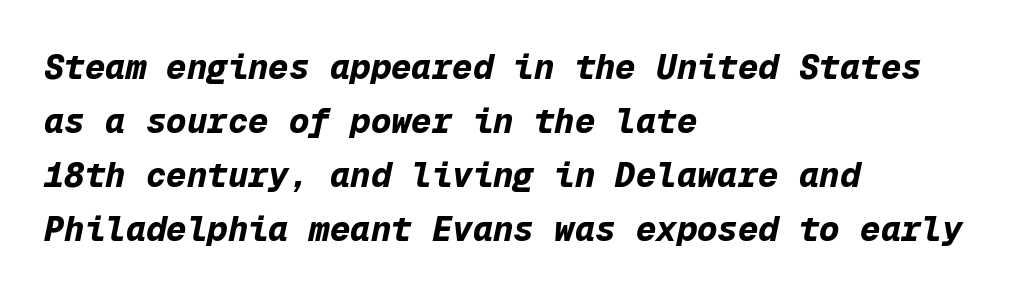
The image shows 34 px bold type, italic (leaning right), monospaced; set left-aligned, normal line spacing (1.59x), normal letter spacing, not underlined; low stroke contrast and a medium x-height.
